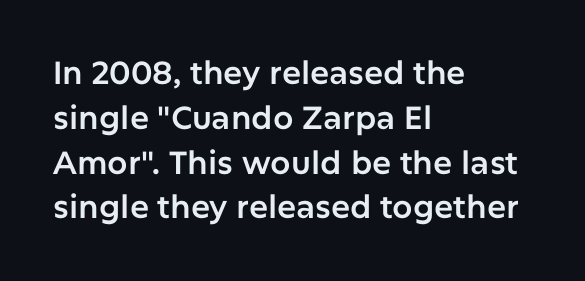
{"serif": "no", "italic": "no", "width": "normal", "stroke_contrast": "low", "x_height": "medium", "monospaced": "no", "underline": "no", "align": "left", "line_spacing": "normal", "line_spacing_ratio": 1.4, "letter_spacing": "normal", "letter_spacing_em": 0.0, "glyph_px": 32}
